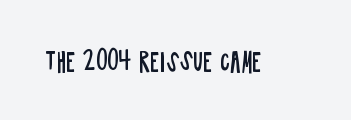
The rendering keeps characters at their native spacing. The font sits on the lighter half of the weight spectrum, regular included. Quick note: underline off. Is there any slant? The stems are plumb.
